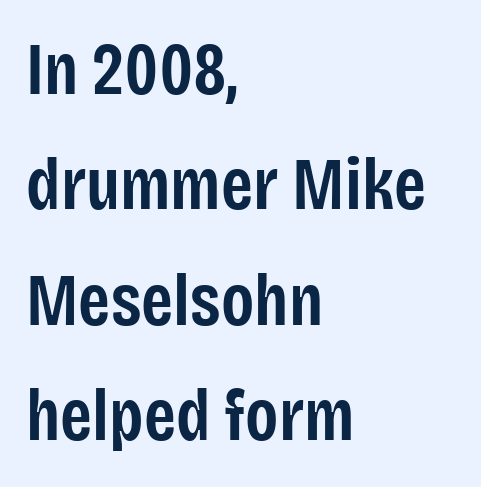
Look at the stroke-to-counter ratio: somewhat heavy, a semibold. Notice how the stems are strictly vertical — no italics here. This is sans-serif lettering, the kind often seen on screens and signage. The text block is weighted toward the left margin, trailing off unevenly rightward. No extra tracking has been applied to these lines. The block of text has a typical density, with ordinary space between rows.
